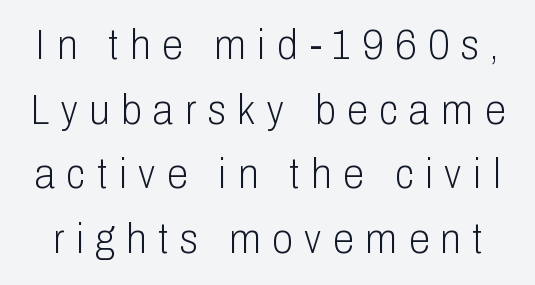
The image shows 42 px light, condensed sans-serif type, upright; set normal line spacing (1.54x), unusually wide letter spacing (+0.28 em), not underlined; low stroke contrast and a medium x-height.
